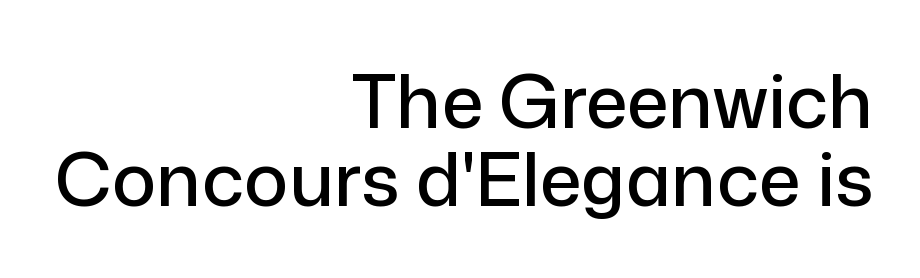
{"serif": "no", "italic": "no", "width": "normal", "stroke_contrast": "low", "x_height": "medium", "monospaced": "no", "underline": "no", "align": "right", "line_spacing": "tight", "line_spacing_ratio": 1.06, "letter_spacing": "normal", "letter_spacing_em": 0.0, "glyph_px": 74}
